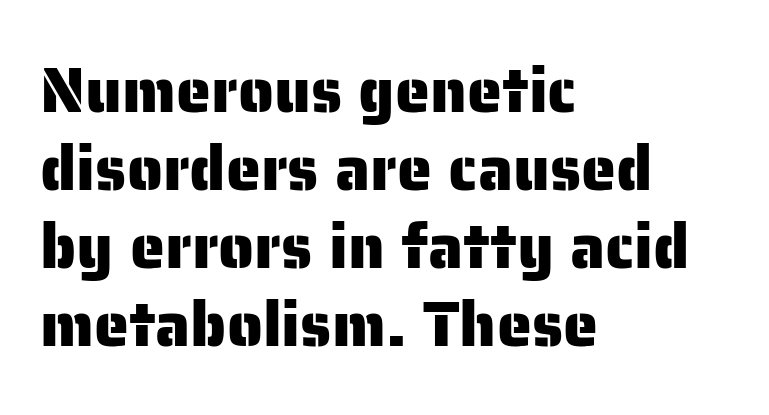
{"serif": "no", "italic": "no", "width": "normal", "stroke_contrast": "low", "x_height": "medium", "monospaced": "no", "underline": "no", "align": "left", "line_spacing_ratio": 1.24, "letter_spacing": "normal", "letter_spacing_em": 0.0, "glyph_px": 63}
